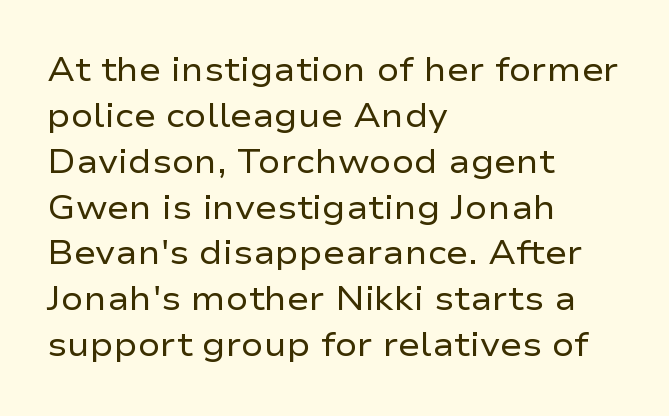
The image shows 33 px regular-weight, wide sans-serif type, upright; set left-aligned, normal line spacing (1.39x), normal letter spacing, not underlined; low stroke contrast and a medium x-height.
